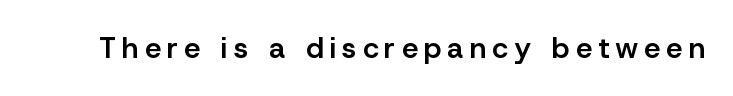
A fair bit of extra ink — the face is semibold, not bold. Style check: upright. The gap between lines stays unmarked. The designer went with a sans here, leaving each stem footless.
